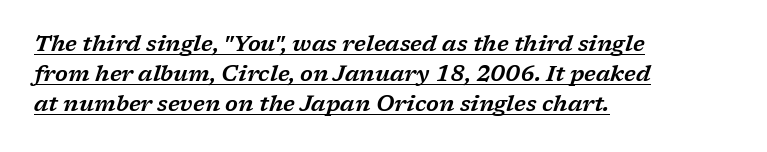
Q: Is the text italic (slanted)? A: Yes, it leans right by about 17 degrees.
Q: Is the text underlined? A: Yes.
Q: How is the paragraph aligned? A: Left-aligned.
Q: Is the spacing between letters normal or unusually wide? A: Normal.
Q: Is the spacing between lines tight, normal or loose? A: Normal.
